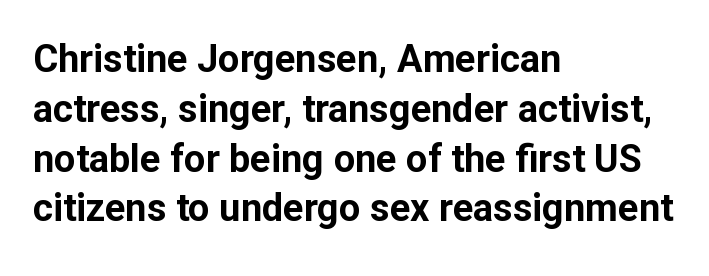
The image shows 38 px bold sans-serif type, upright; set left-aligned, normal line spacing (1.31x), normal letter spacing, not underlined; low stroke contrast and a medium x-height.
